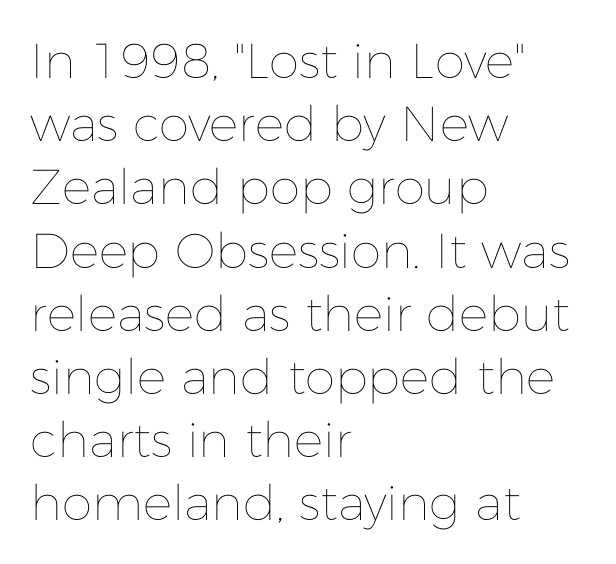
This sample uses an upright cut, with every glyph sitting square on the baseline. Is the stroke heavy? The answer is a plain regular-or-lighter. The lines in this sample share a left origin and differ only in where they stop. The letters sit at their default tracking, neither squeezed nor spread.
